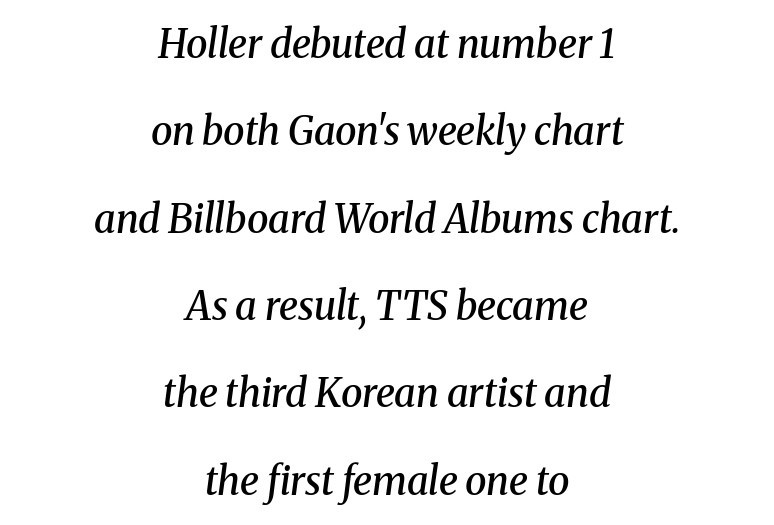
Q: Is the text bold? A: Semi-bold.
Q: Is the text italic (slanted)? A: Yes, it leans right by about 8 degrees.
Q: Is the typeface a serif or a sans-serif typeface? A: Serif.
Q: Is the text underlined? A: No.
Q: How is the paragraph aligned? A: Centered.
Q: Is the spacing between letters normal or unusually wide? A: Normal.
Q: Is the spacing between lines tight, normal or loose? A: Loose.
Q: Width (condensed, normal, or wide)? A: Normal.
Q: Stroke contrast? A: Medium.
Q: x-height? A: Medium.
Q: Monospaced? A: No.
